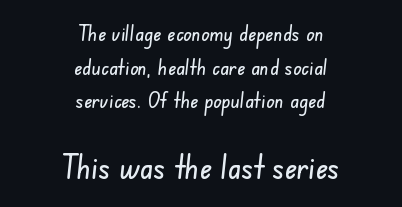
Underline: absent. This sample is center-justified, so both line endings float freely. The line-height multiplier appears to be the usual default. This sample has the flowing, uneven cadence of proportional lettering. Compared with typical body copy, the letter spacing here is the same. The designer gave the closing block more size than the opening block.
